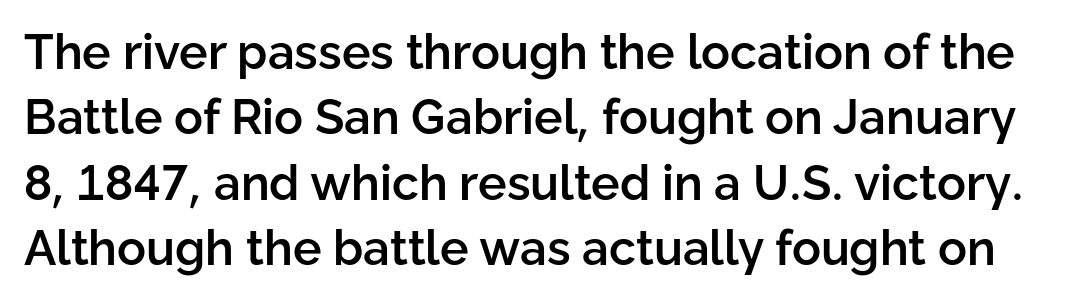
Weight: semibold (demi). Whoever set this chose a conventional vertical rhythm. Rule under the text: the space is simply empty. This is roman type, the default non-slanted kind. Do the characters align in a grid? No, the font is proportional.
